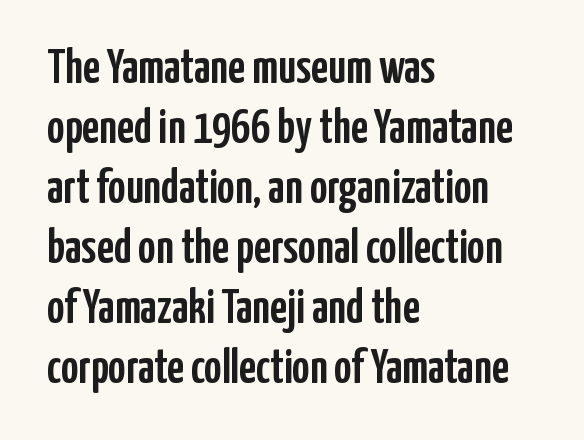
Q: Is the text italic (slanted)? A: No, it is upright.
Q: Is the typeface a serif or a sans-serif typeface? A: Sans-serif.
Q: Is the text underlined? A: No.
Q: How is the paragraph aligned? A: Left-aligned.
Q: Is the spacing between letters normal or unusually wide? A: Normal.
Q: Is the spacing between lines tight, normal or loose? A: Normal.
Q: Width (condensed, normal, or wide)? A: Condensed.
Q: Stroke contrast? A: Low.
Q: x-height? A: Medium.
Q: Monospaced? A: No.
